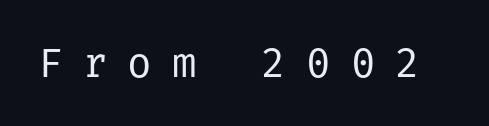
{"serif": "no", "italic": "no", "bold": "no", "weight": "regular", "width": "normal", "stroke_contrast": "low", "x_height": "medium", "underline": "no", "letter_spacing": "wide", "letter_spacing_em": 0.49, "glyph_px": 41}
